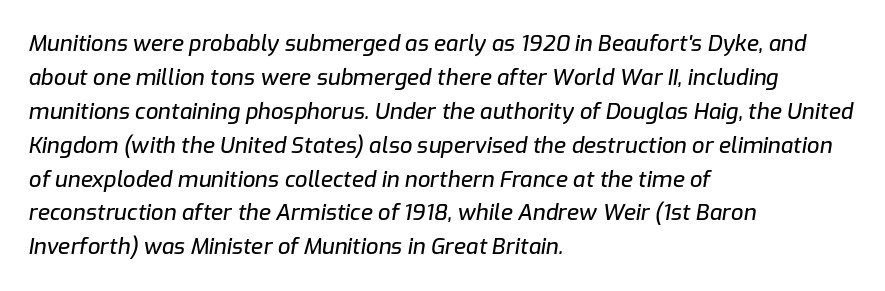
{"italic": "yes", "lean": "right", "slant_degrees": 9, "underline": "no", "align": "left", "line_spacing": "normal", "line_spacing_ratio": 1.54, "letter_spacing": "normal", "letter_spacing_em": 0.0, "glyph_px": 22}
